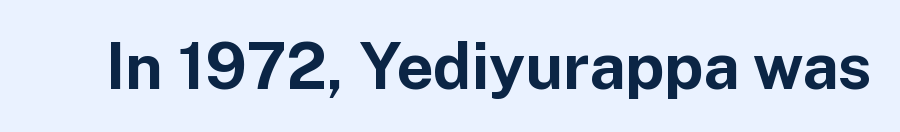
The image shows 64 px bold sans-serif type, upright; set normal letter spacing, not underlined; low stroke contrast and a medium x-height.
